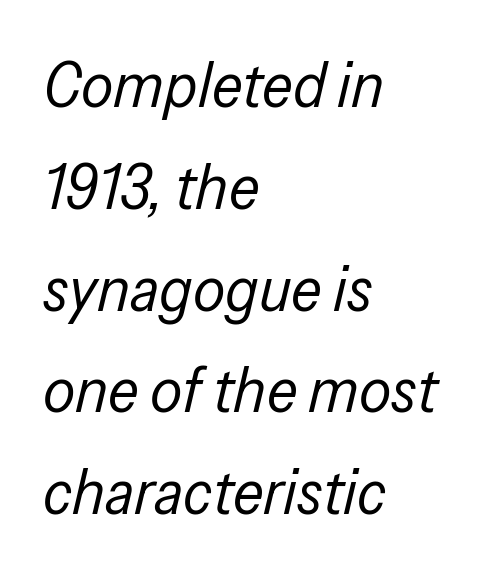
The image shows 64 px regular-weight, condensed type, italic (leaning right); set left-aligned, normal line spacing (1.59x), normal letter spacing, not underlined; low stroke contrast and a medium x-height.
